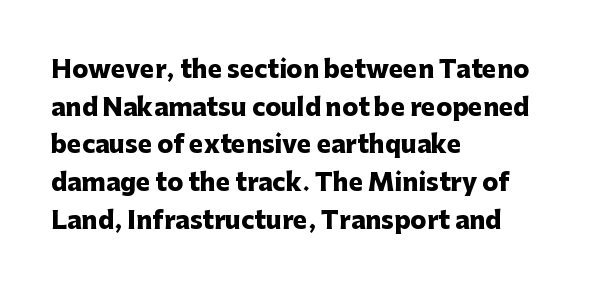
The image shows 24 px bold type, upright; set left-aligned, normal line spacing (1.57x), normal letter spacing, not underlined.
